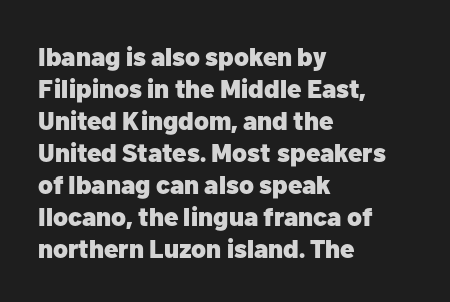
The image shows 26 px bold type, upright; set left-aligned, line spacing 1.23x, normal letter spacing, not underlined.
